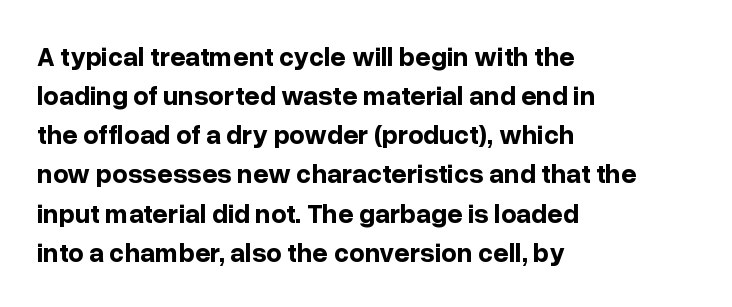
Q: Is the text bold? A: Yes.
Q: Is the text italic (slanted)? A: No, it is upright.
Q: Is the text underlined? A: No.
Q: How is the paragraph aligned? A: Left-aligned.
Q: Is the spacing between letters normal or unusually wide? A: Normal.
Q: Is the spacing between lines tight, normal or loose? A: Normal.
